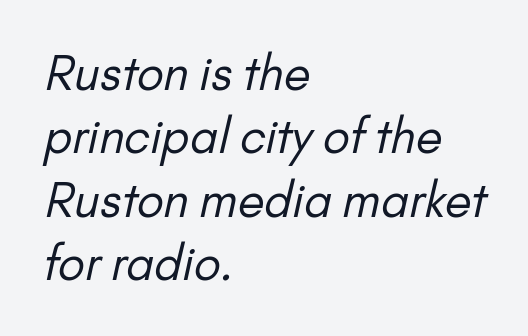
Q: Is the text bold? A: No.
Q: Is the typeface a serif or a sans-serif typeface? A: Sans-serif.
Q: Is the text underlined? A: No.
Q: How is the paragraph aligned? A: Left-aligned.
Q: Is the spacing between letters normal or unusually wide? A: Normal.
Q: Is the spacing between lines tight, normal or loose? A: Normal.
Q: Width (condensed, normal, or wide)? A: Normal.
Q: Stroke contrast? A: Low.
Q: x-height? A: Small.
Q: Monospaced? A: No.
